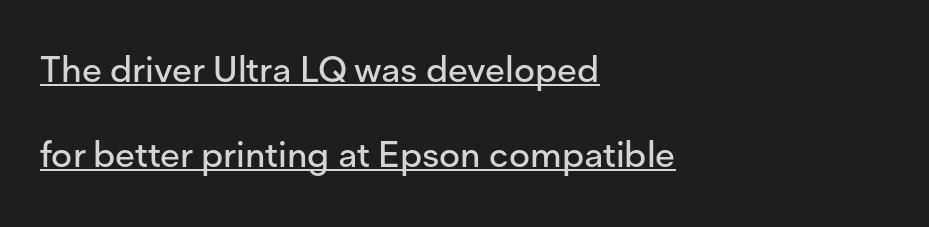
{"serif": "no", "italic": "no", "width": "normal", "stroke_contrast": "low", "x_height": "medium", "monospaced": "no", "underline": "yes", "align": "left", "line_spacing": "loose", "line_spacing_ratio": 2.35, "letter_spacing": "normal", "letter_spacing_em": 0.0, "glyph_px": 36}
